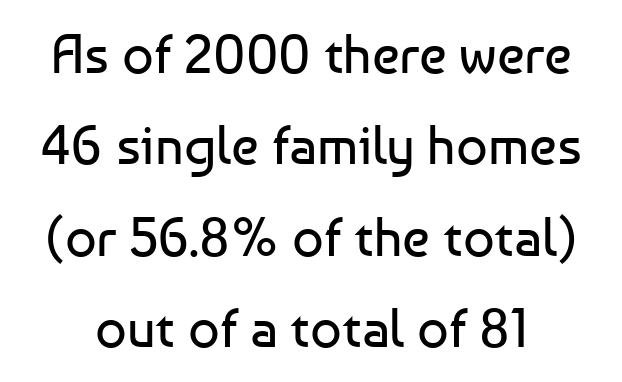
Q: Is the text bold? A: No.
Q: Is the text italic (slanted)? A: No, it is upright.
Q: Is the typeface a serif or a sans-serif typeface? A: Sans-serif.
Q: Is the text underlined? A: No.
Q: Is the spacing between letters normal or unusually wide? A: Normal.
Q: Is the spacing between lines tight, normal or loose? A: Normal.
Q: Width (condensed, normal, or wide)? A: Normal.
Q: Stroke contrast? A: Low.
Q: x-height? A: Medium.
Q: Monospaced? A: No.
